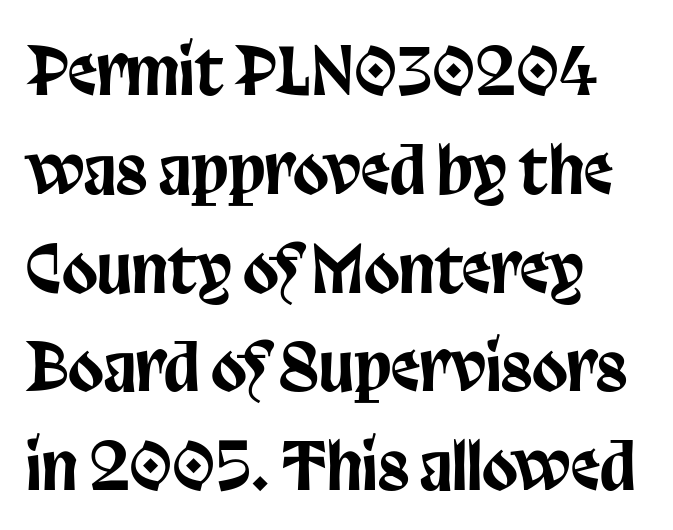
Q: Is the text italic (slanted)? A: No, it is upright.
Q: Is the typeface a serif or a sans-serif typeface? A: Sans-serif.
Q: Is the text underlined? A: No.
Q: How is the paragraph aligned? A: Left-aligned.
Q: Is the spacing between letters normal or unusually wide? A: Normal.
Q: Is the spacing between lines tight, normal or loose? A: Normal.
Q: Width (condensed, normal, or wide)? A: Condensed.
Q: Stroke contrast? A: Low.
Q: x-height? A: Large.
Q: Monospaced? A: No.
